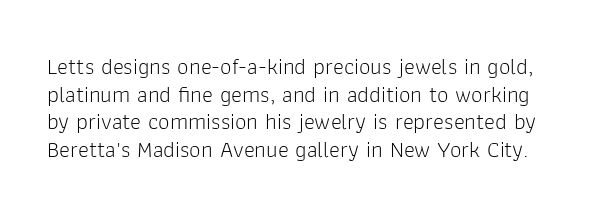
The image shows 23 px text type, upright; set line spacing 1.2x, normal letter spacing, not underlined.
